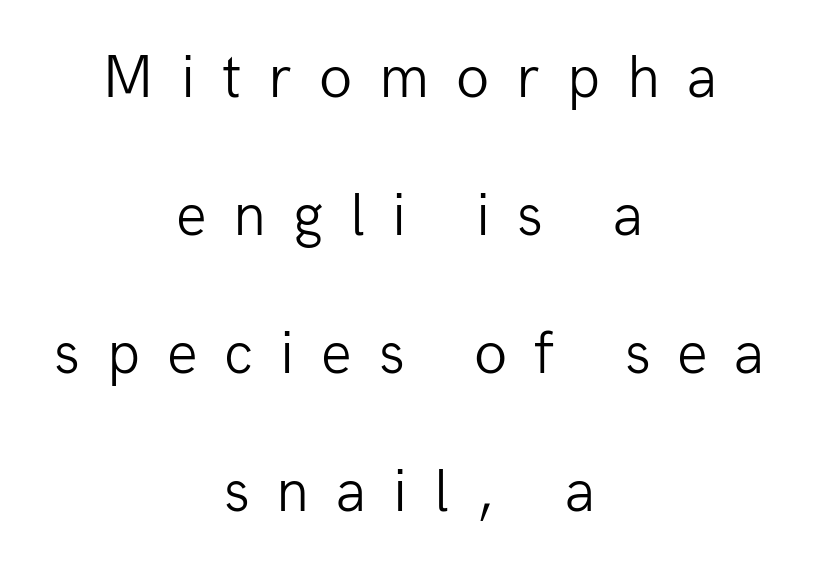
Q: Is the text bold? A: No.
Q: Is the text italic (slanted)? A: No, it is upright.
Q: Is the typeface a serif or a sans-serif typeface? A: Sans-serif.
Q: Is the text underlined? A: No.
Q: How is the paragraph aligned? A: Centered.
Q: Is the spacing between letters normal or unusually wide? A: Unusually wide.
Q: Is the spacing between lines tight, normal or loose? A: Loose.
Q: Width (condensed, normal, or wide)? A: Normal.
Q: Stroke contrast? A: Low.
Q: x-height? A: Medium.
Q: Monospaced? A: No.
